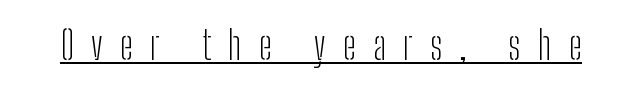
The image shows 39 px light, condensed sans-serif type, upright; set unusually wide letter spacing (+0.44 em), underlined; low stroke contrast and a medium x-height.
